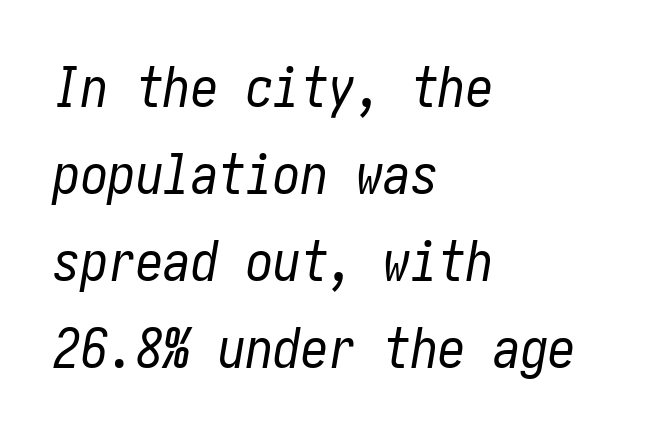
The image shows 55 px regular-weight, condensed type, italic (leaning right); set left-aligned, normal line spacing (1.58x), normal letter spacing, not underlined; low stroke contrast and a medium x-height.
